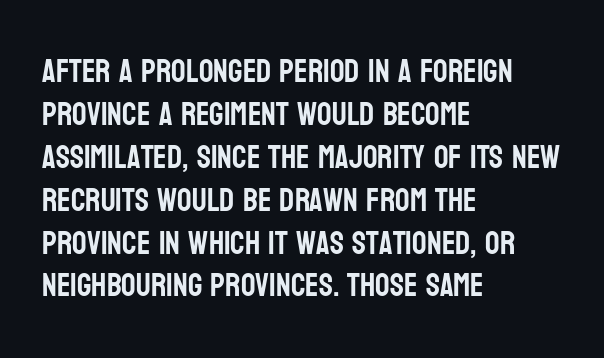
Layout note: lines flush left. Style check: upright. The letters carry no serifs — their stems end cleanly without finishing strokes. The rendering uses a moderate line-height, typical for paragraphs.
